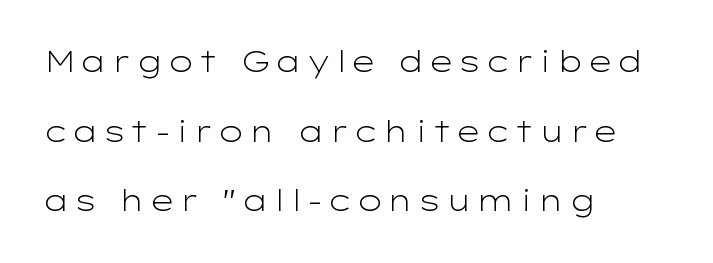
The image shows 29 px light, wide sans-serif type, upright; set left-aligned, loose line spacing (2.4x), not underlined; low stroke contrast and a medium x-height.
